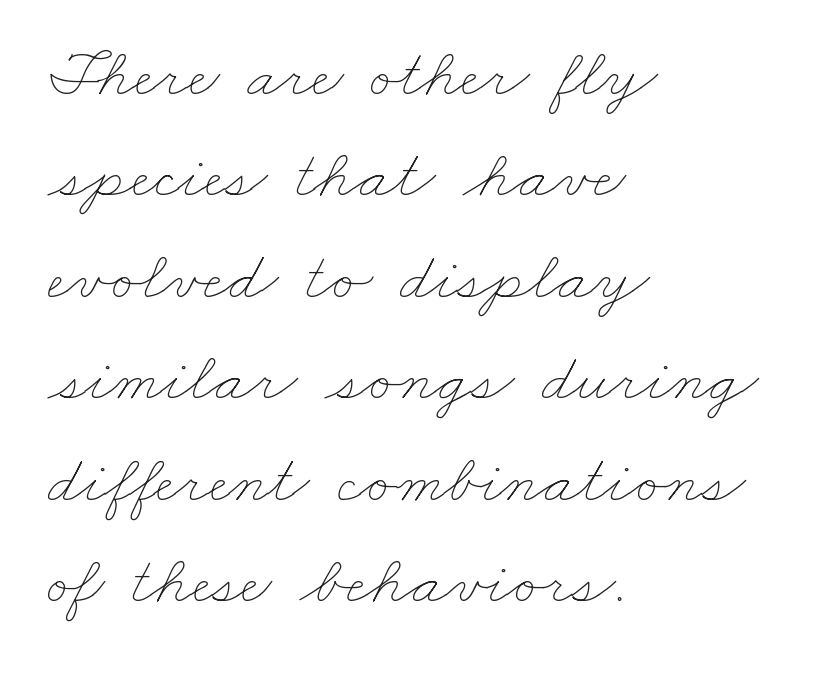
Check under the words: just untouched page. In CSS terms this would be text-align: left. Weight: in the light-to-regular range. Observe the ordinary spacing: letters are neighbours, not strangers.
